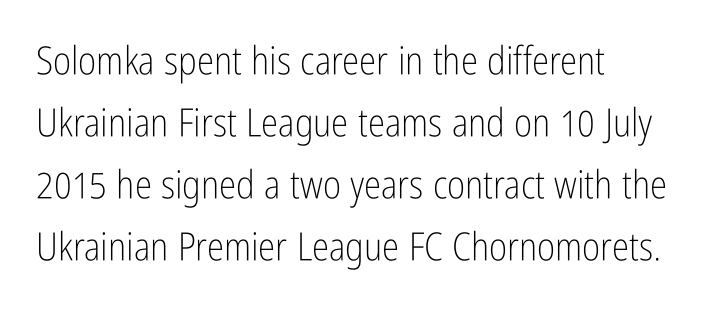
Q: Is the text bold? A: No.
Q: Is the text italic (slanted)? A: No, it is upright.
Q: Is the typeface a serif or a sans-serif typeface? A: Sans-serif.
Q: Is the text underlined? A: No.
Q: How is the paragraph aligned? A: Left-aligned.
Q: Is the spacing between letters normal or unusually wide? A: Normal.
Q: Is the spacing between lines tight, normal or loose? A: Normal.
Q: Width (condensed, normal, or wide)? A: Condensed.
Q: Stroke contrast? A: Low.
Q: x-height? A: Medium.
Q: Monospaced? A: No.
